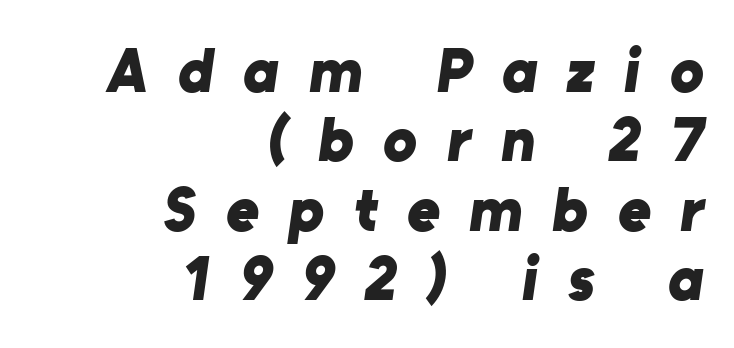
The image shows 63 px bold sans-serif type; set right-aligned, tight line spacing (1.1x), unusually wide letter spacing (+0.47 em), not underlined; low stroke contrast and a medium x-height.
